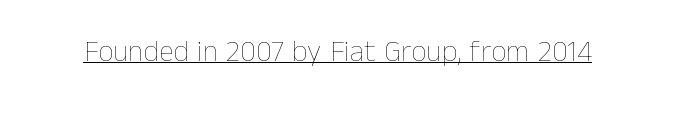
The image shows 30 px thin type, upright; set normal letter spacing, underlined; low stroke contrast and a medium x-height.
